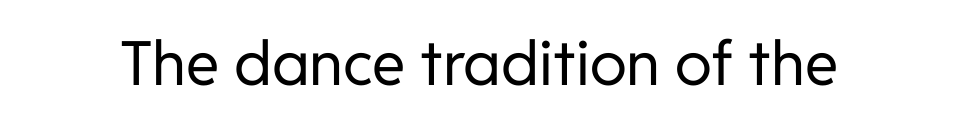
Q: Is the text bold? A: No.
Q: Is the text italic (slanted)? A: No, it is upright.
Q: Is the typeface a serif or a sans-serif typeface? A: Sans-serif.
Q: Is the text underlined? A: No.
Q: Is the spacing between letters normal or unusually wide? A: Normal.
Q: Width (condensed, normal, or wide)? A: Normal.
Q: Stroke contrast? A: Low.
Q: x-height? A: Medium.
Q: Monospaced? A: No.
